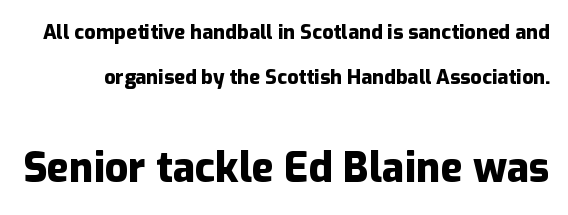
{"serif": "no", "italic": "no", "bold": "yes", "weight": "heavy", "width": "normal", "stroke_contrast": "low", "x_height": "medium", "monospaced": "no", "underline": "no", "line_spacing": "loose", "line_spacing_ratio": 2.24, "letter_spacing": "normal", "letter_spacing_em": 0.0, "larger_block": "second", "size_ratio": 2.05, "glyph_px": 41}
